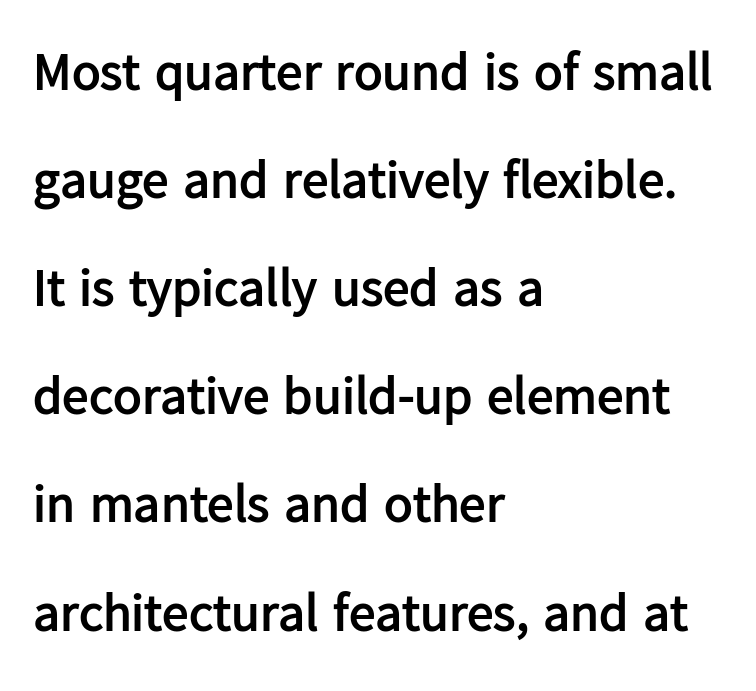
{"serif": "no", "italic": "no", "bold": "yes", "weight": "semibold", "width": "normal", "stroke_contrast": "low", "x_height": "medium", "monospaced": "no", "underline": "no", "align": "left", "line_spacing": "loose", "line_spacing_ratio": 2.04, "letter_spacing": "normal", "letter_spacing_em": 0.0, "glyph_px": 53}
